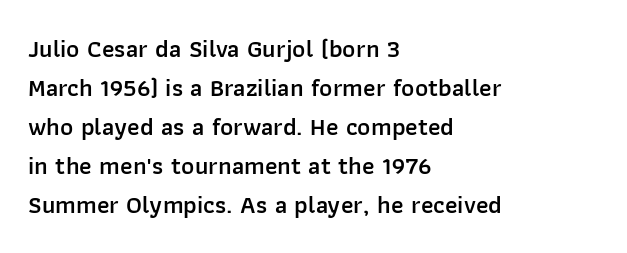
{"italic": "no", "bold": "semi", "underline": "no", "align": "left", "line_spacing": "normal", "line_spacing_ratio": 1.56, "letter_spacing": "normal", "letter_spacing_em": 0.0, "glyph_px": 25}
